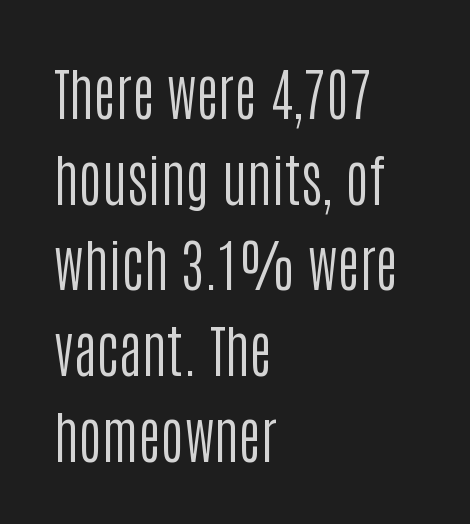
{"serif": "no", "italic": "no", "bold": "no", "weight": "regular", "width": "condensed", "stroke_contrast": "low", "x_height": "large", "monospaced": "no", "underline": "no", "align": "left", "line_spacing": "normal", "line_spacing_ratio": 1.53, "letter_spacing": "normal", "letter_spacing_em": 0.0, "glyph_px": 56}
